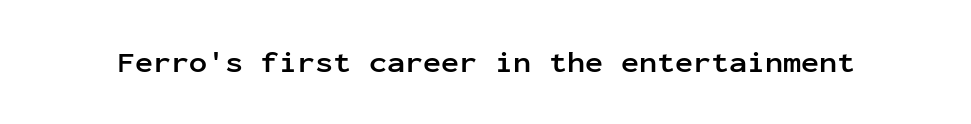
Q: Is the text bold? A: Yes.
Q: Is the text italic (slanted)? A: No, it is upright.
Q: Is the typeface a serif or a sans-serif typeface? A: Sans-serif.
Q: Is the text underlined? A: No.
Q: Is the spacing between letters normal or unusually wide? A: Normal.
Q: Width (condensed, normal, or wide)? A: Normal.
Q: Stroke contrast? A: Low.
Q: x-height? A: Medium.
Q: Monospaced? A: Yes.
